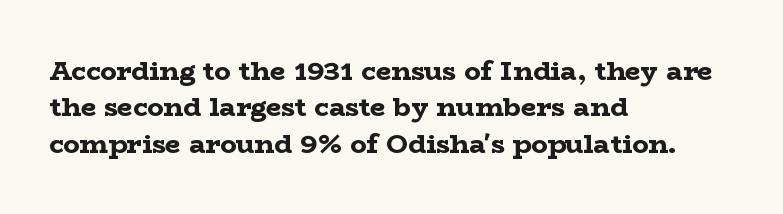
The lettering stays uniformly vertical, giving the passage a roman look. Letters rest on an invisible, unmarked baseline. This block has exactly the height ordinary leading produces. Spacing between characters is what you'd get straight out of the box. Notice how thick the strokes are: this is what a full bold looks like.
